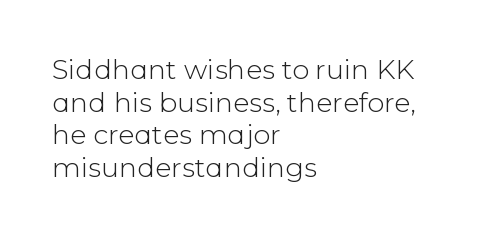
The image shows 27 px text type, upright; set left-aligned, line spacing 1.21x, normal letter spacing, not underlined.
